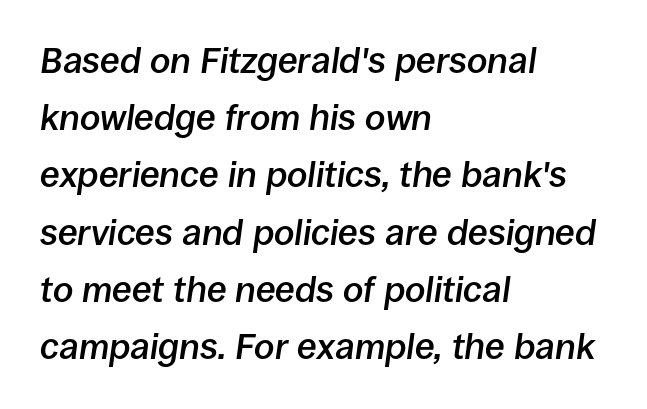
Q: Is the text bold? A: Semi-bold.
Q: Is the text italic (slanted)? A: Yes, it leans right by about 8 degrees.
Q: Is the text underlined? A: No.
Q: How is the paragraph aligned? A: Left-aligned.
Q: Is the spacing between letters normal or unusually wide? A: Normal.
Q: Is the spacing between lines tight, normal or loose? A: Normal.
Q: Width (condensed, normal, or wide)? A: Normal.
Q: Stroke contrast? A: Low.
Q: x-height? A: Large.
Q: Monospaced? A: No.
